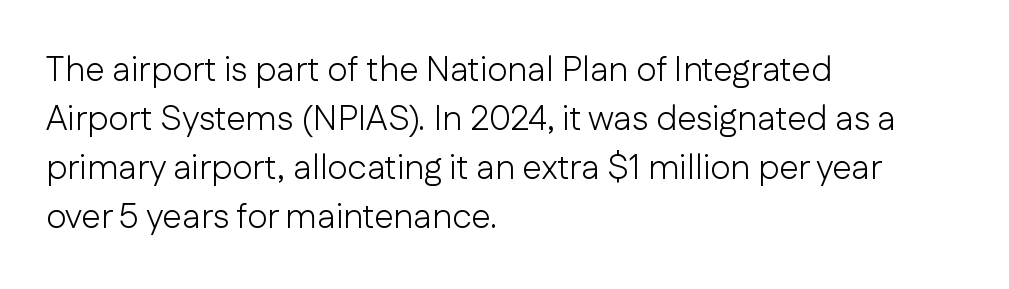
{"serif": "no", "italic": "no", "bold": "no", "weight": "light", "width": "normal", "stroke_contrast": "low", "x_height": "medium", "monospaced": "no", "underline": "no", "align": "left", "line_spacing": "normal", "line_spacing_ratio": 1.4, "letter_spacing": "normal", "letter_spacing_em": 0.0, "glyph_px": 35}
